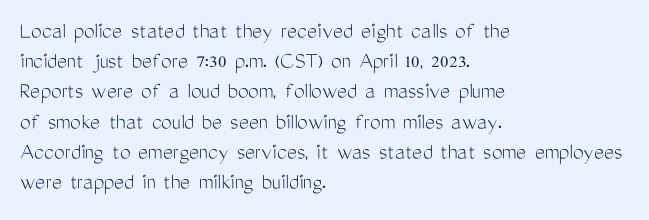
The image shows 24 px text type, upright; set left-aligned, normal line spacing (1.26x), normal letter spacing, not underlined.
